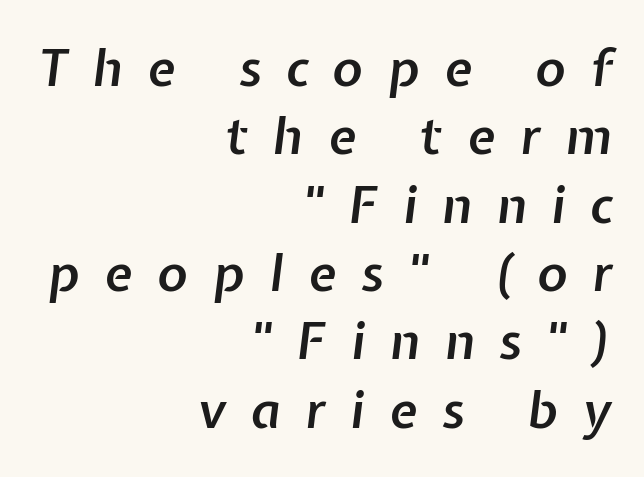
{"italic": "yes", "lean": "right", "slant_degrees": 7, "bold": "semi", "weight": "semibold", "width": "normal", "stroke_contrast": "low", "x_height": "medium", "monospaced": "no", "underline": "no", "align": "right", "line_spacing": "normal", "line_spacing_ratio": 1.34, "letter_spacing": "wide", "letter_spacing_em": 0.49, "glyph_px": 51}
